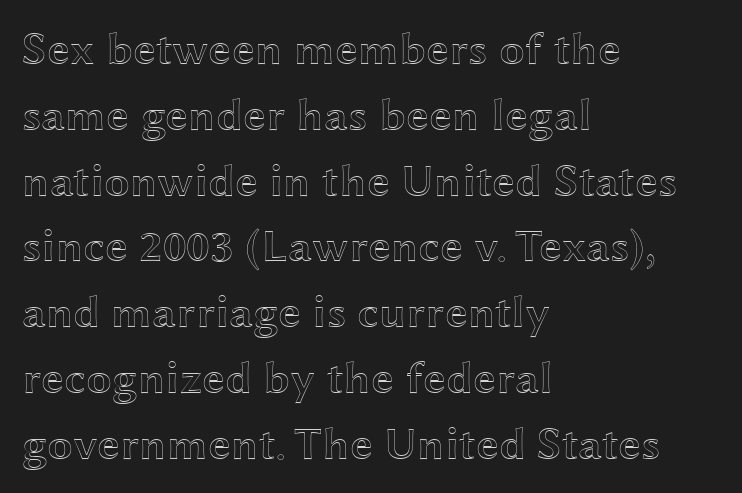
When letters stand straight like this, we call the style roman or upright. The rows are spaced the way most documents space them. Plain, unruled lines of type. Is this a fixed-width face? No — the glyphs have proportional, varying widths. The setting favours the left margin, as ordinary paragraphs usually do.
